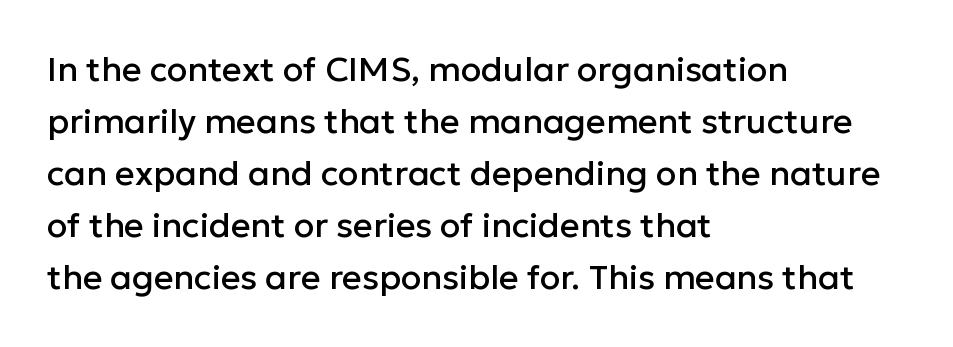
{"serif": "no", "italic": "no", "width": "normal", "stroke_contrast": "low", "x_height": "medium", "monospaced": "no", "underline": "no", "align": "left", "line_spacing": "normal", "line_spacing_ratio": 1.53, "letter_spacing": "normal", "letter_spacing_em": 0.0, "glyph_px": 34}
